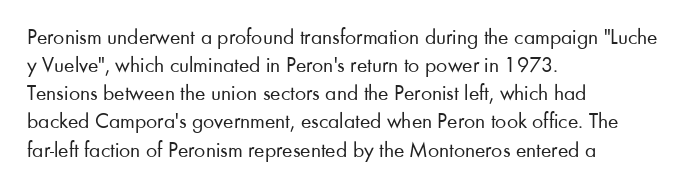
Normally led — the rows are evenly, conventionally spaced. Underlining? Definitely not there. The axis of the letterforms is exactly vertical. The passage is arranged the way most books set body copy — flush left. Default kerning and tracking; the words read as compact shapes.
